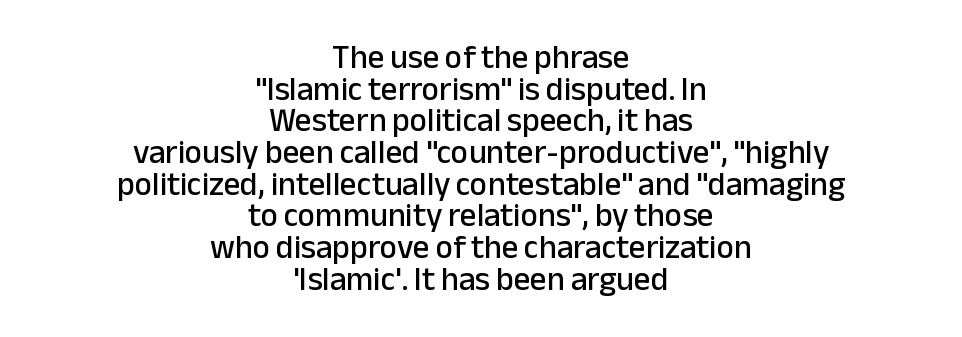
Does the lettering tilt? It doesn't — this is upright. What stands out about the letter spacing? Nothing — it is the standard amount. You could barely slide anything between these rows. Neither beginnings nor endings align; midpoints do. Nothing sits at the stroke ends, so this counts as sans-serif.
